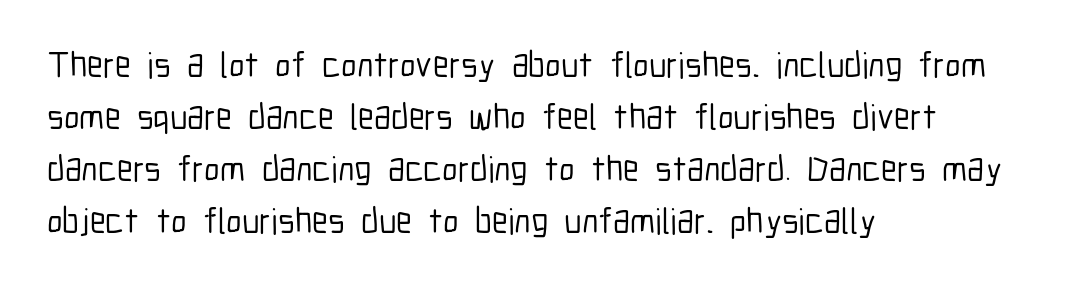
Q: Is the text italic (slanted)? A: No, it is upright.
Q: Is the typeface a serif or a sans-serif typeface? A: Sans-serif.
Q: Is the text underlined? A: No.
Q: How is the paragraph aligned? A: Left-aligned.
Q: Is the spacing between letters normal or unusually wide? A: Normal.
Q: Is the spacing between lines tight, normal or loose? A: Normal.
Q: Width (condensed, normal, or wide)? A: Condensed.
Q: Stroke contrast? A: Low.
Q: x-height? A: Medium.
Q: Monospaced? A: No.
